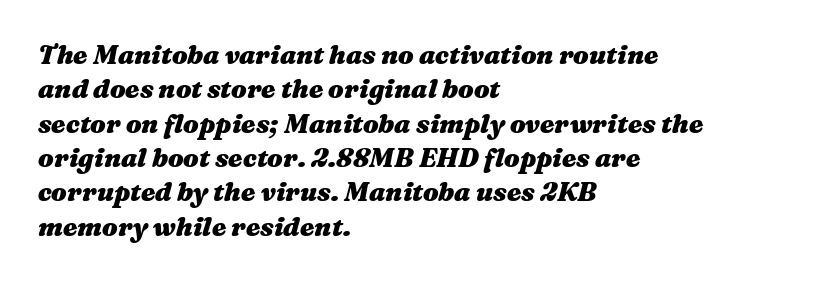
{"italic": "yes", "lean": "right", "slant_degrees": 16, "bold": "yes", "underline": "no", "align": "left", "line_spacing": "normal", "line_spacing_ratio": 1.32, "letter_spacing": "normal", "letter_spacing_em": 0.0, "glyph_px": 26}
